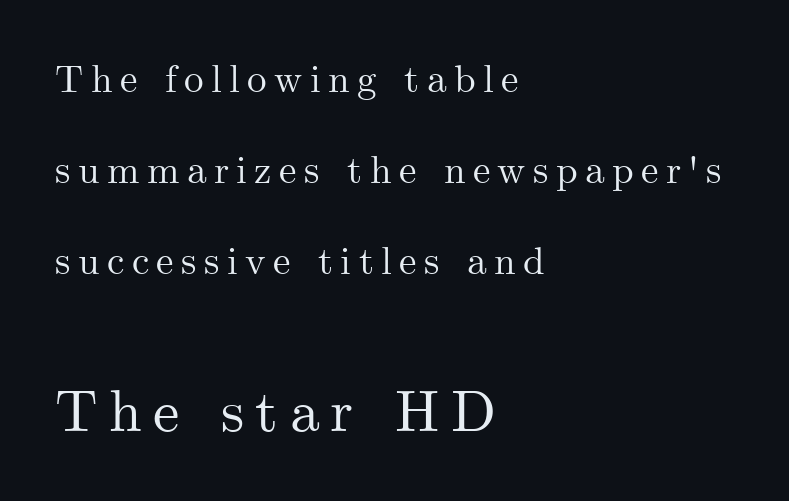
Q: Is the text italic (slanted)? A: No, it is upright.
Q: Is the typeface a serif or a sans-serif typeface? A: Serif.
Q: Is the text underlined? A: No.
Q: How is the paragraph aligned? A: Left-aligned.
Q: Is the spacing between lines tight, normal or loose? A: Loose.
Q: Which block of text is set in a larger size, the first (top) or the second (bottom)? A: The second (bottom) one.
Q: Width (condensed, normal, or wide)? A: Normal.
Q: Stroke contrast? A: Medium.
Q: x-height? A: Small.
Q: Monospaced? A: No.
